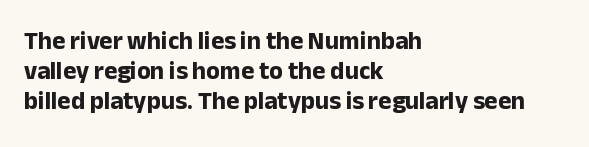
Q: Is the text bold? A: Yes.
Q: Is the text italic (slanted)? A: No, it is upright.
Q: Is the text underlined? A: No.
Q: How is the paragraph aligned? A: Left-aligned.
Q: Is the spacing between letters normal or unusually wide? A: Normal.
